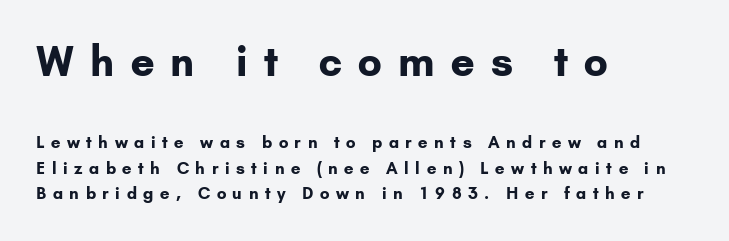
Q: Is the text bold? A: Yes.
Q: Is the text italic (slanted)? A: No, it is upright.
Q: Is the typeface a serif or a sans-serif typeface? A: Sans-serif.
Q: Is the text underlined? A: No.
Q: How is the paragraph aligned? A: Left-aligned.
Q: Is the spacing between letters normal or unusually wide? A: Unusually wide.
Q: Is the spacing between lines tight, normal or loose? A: Normal.
Q: Which block of text is set in a larger size, the first (top) or the second (bottom)? A: The first (top) one.
Q: Width (condensed, normal, or wide)? A: Normal.
Q: Stroke contrast? A: Low.
Q: x-height? A: Small.
Q: Monospaced? A: No.
